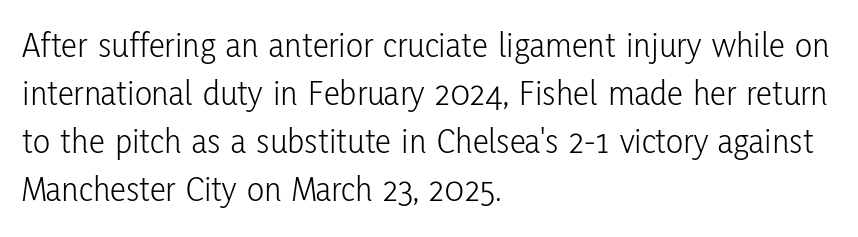
{"serif": "no", "italic": "no", "bold": "no", "weight": "light", "width": "condensed", "stroke_contrast": "low", "x_height": "medium", "monospaced": "no", "underline": "no", "align": "left", "line_spacing": "normal", "line_spacing_ratio": 1.33, "letter_spacing": "normal", "letter_spacing_em": 0.0, "glyph_px": 36}
